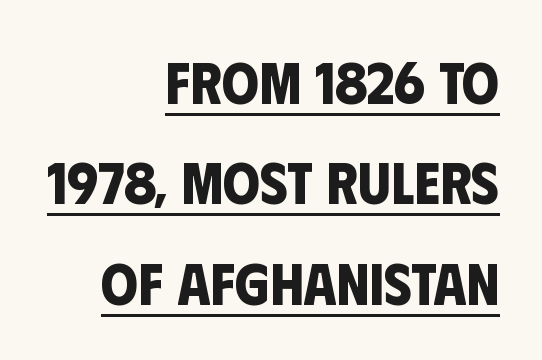
Q: Is the text bold? A: Yes.
Q: Is the typeface a serif or a sans-serif typeface? A: Sans-serif.
Q: Is the text underlined? A: Yes.
Q: How is the paragraph aligned? A: Right-aligned.
Q: Is the spacing between letters normal or unusually wide? A: Normal.
Q: Is the spacing between lines tight, normal or loose? A: Normal.
Q: Width (condensed, normal, or wide)? A: Condensed.
Q: Stroke contrast? A: Low.
Q: x-height? A: Large.
Q: Monospaced? A: No.
